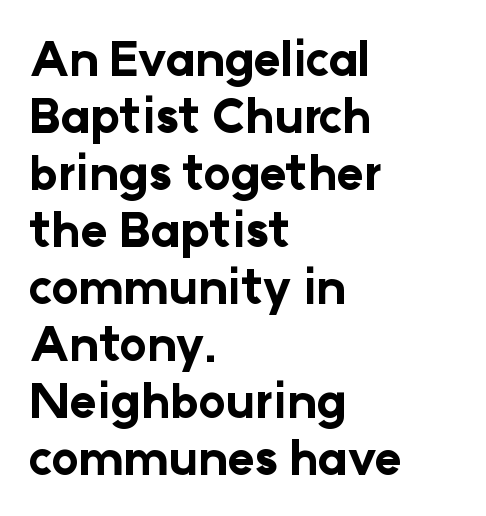
{"serif": "no", "italic": "no", "bold": "yes", "weight": "bold", "width": "normal", "stroke_contrast": "low", "x_height": "medium", "monospaced": "no", "underline": "no", "align": "left", "line_spacing_ratio": 1.24, "letter_spacing": "normal", "letter_spacing_em": 0.0, "glyph_px": 46}
